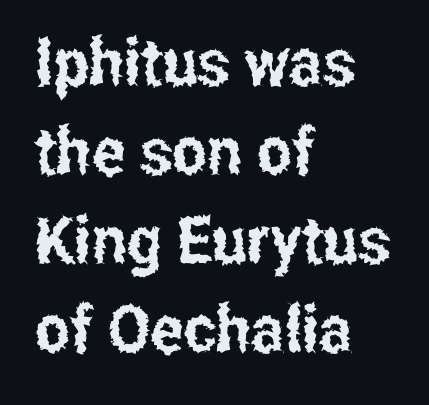
The strip under each line holds only bare page. You can tell it's not italic because the verticals are truly vertical. A typesetter would call this proportional, since set widths differ per character. Nothing unusual about the tracking: characters are spaced as the font intends.
